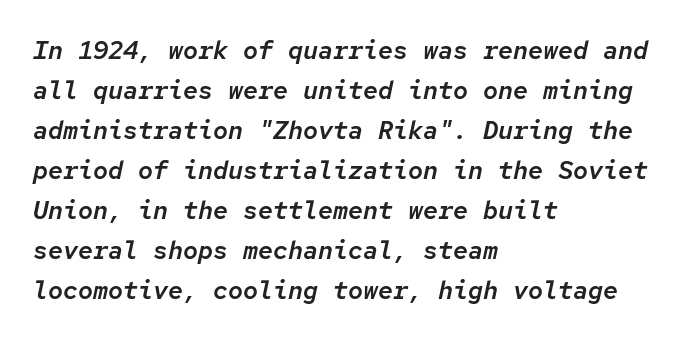
The image shows 25 px text type, italic (leaning right); set left-aligned, normal line spacing (1.6x), normal letter spacing, not underlined.
